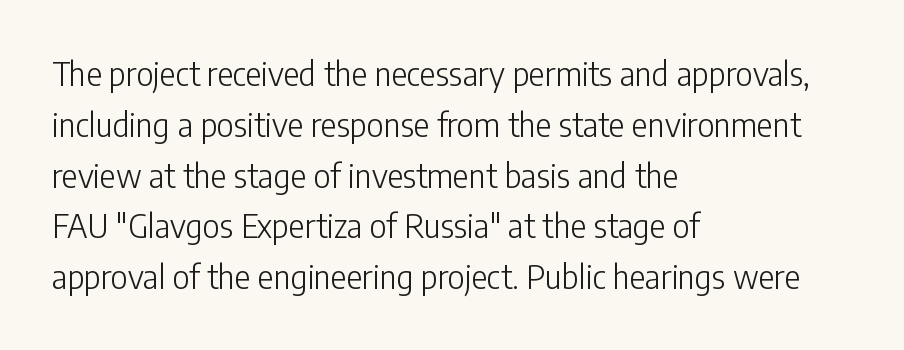
{"serif": "no", "italic": "no", "bold": "no", "weight": "light", "width": "condensed", "stroke_contrast": "low", "x_height": "medium", "monospaced": "no", "underline": "no", "align": "left", "line_spacing": "normal", "line_spacing_ratio": 1.54, "letter_spacing": "normal", "letter_spacing_em": 0.0, "glyph_px": 33}
